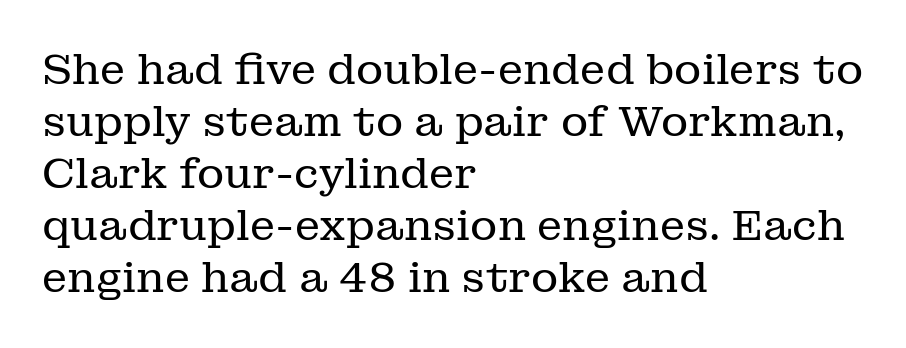
Q: Is the text bold? A: No.
Q: Is the text italic (slanted)? A: No, it is upright.
Q: Is the typeface a serif or a sans-serif typeface? A: Serif.
Q: Is the text underlined? A: No.
Q: How is the paragraph aligned? A: Left-aligned.
Q: Is the spacing between letters normal or unusually wide? A: Normal.
Q: Width (condensed, normal, or wide)? A: Normal.
Q: Stroke contrast? A: Low.
Q: x-height? A: Medium.
Q: Monospaced? A: No.
